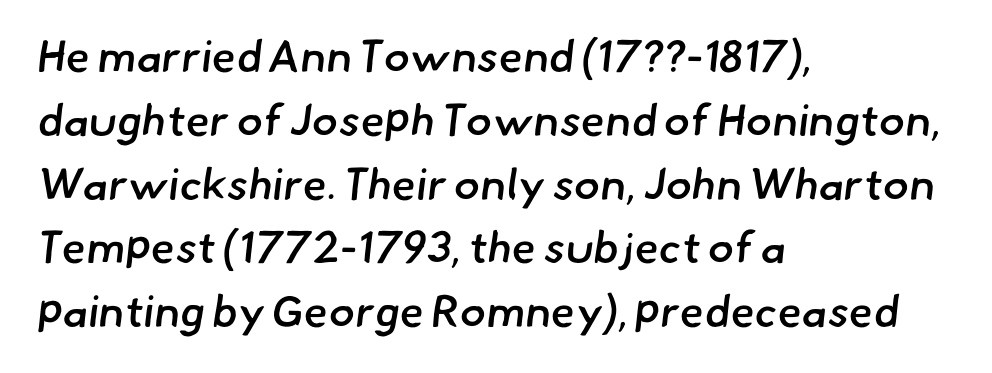
The image shows 44 px semibold sans-serif type; set left-aligned, normal line spacing (1.45x), normal letter spacing, not underlined; low stroke contrast and a small x-height.
